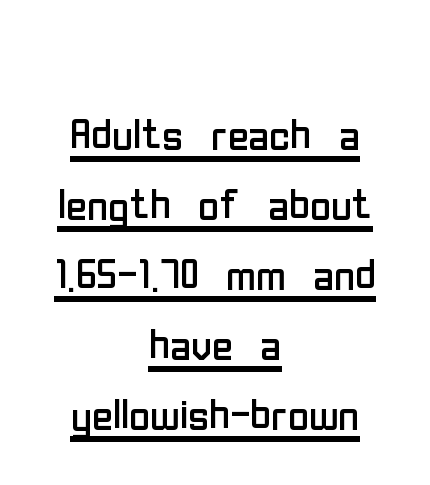
Note: no serifs on the glyphs. Stems here are at most as thick as an everyday book face. What decoration does the sample have? An underline. Tracking here is standard; glyphs follow each other at the usual distance. Characters remain perfectly vertical along every line. A centered setting, common on invitations and titles, is used for this passage.
